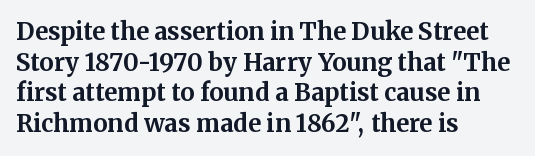
{"italic": "no", "bold": "yes", "underline": "no", "align": "left", "line_spacing": "normal", "line_spacing_ratio": 1.28, "letter_spacing": "normal", "letter_spacing_em": 0.0, "glyph_px": 24}
